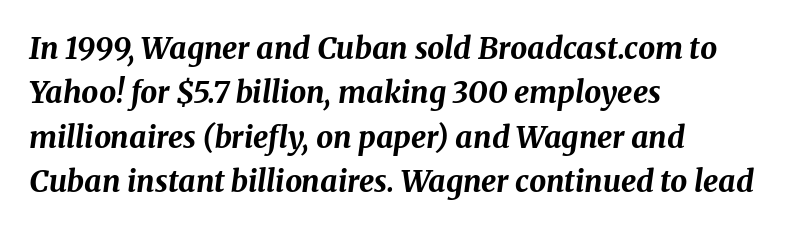
{"italic": "yes", "lean": "right", "slant_degrees": 8, "bold": "yes", "weight": "bold", "width": "normal", "stroke_contrast": "medium", "x_height": "medium", "monospaced": "no", "underline": "no", "align": "left", "line_spacing": "normal", "line_spacing_ratio": 1.48, "letter_spacing": "normal", "letter_spacing_em": 0.0, "glyph_px": 30}
